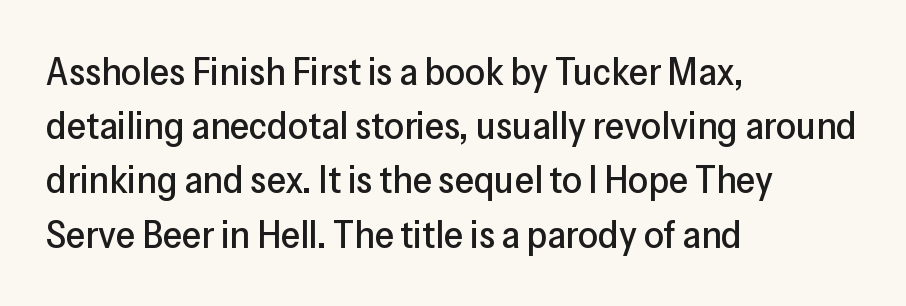
{"serif": "no", "italic": "no", "width": "normal", "stroke_contrast": "low", "x_height": "medium", "monospaced": "no", "underline": "no", "align": "left", "line_spacing": "normal", "line_spacing_ratio": 1.39, "letter_spacing": "normal", "letter_spacing_em": 0.0, "glyph_px": 39}
